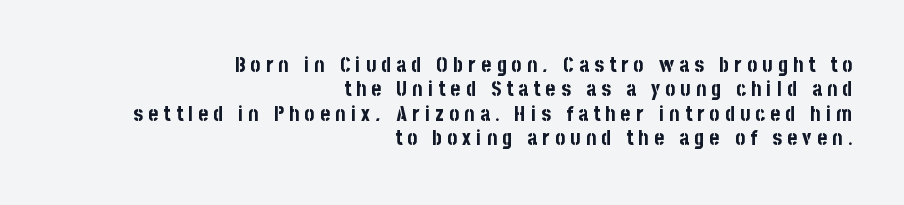
{"italic": "no", "bold": "yes", "underline": "no", "align": "right", "line_spacing_ratio": 1.16, "letter_spacing": "wide", "letter_spacing_em": 0.25, "glyph_px": 21}
